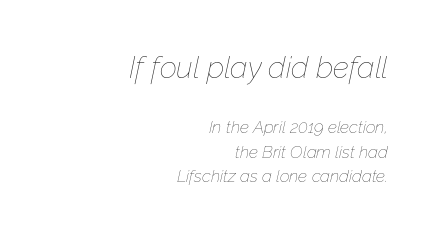
The image shows 30 px thin type, italic (leaning right); set right-aligned, normal line spacing (1.46x), normal letter spacing, not underlined; the first (top) block is 1.76x larger; low stroke contrast and a medium x-height.
